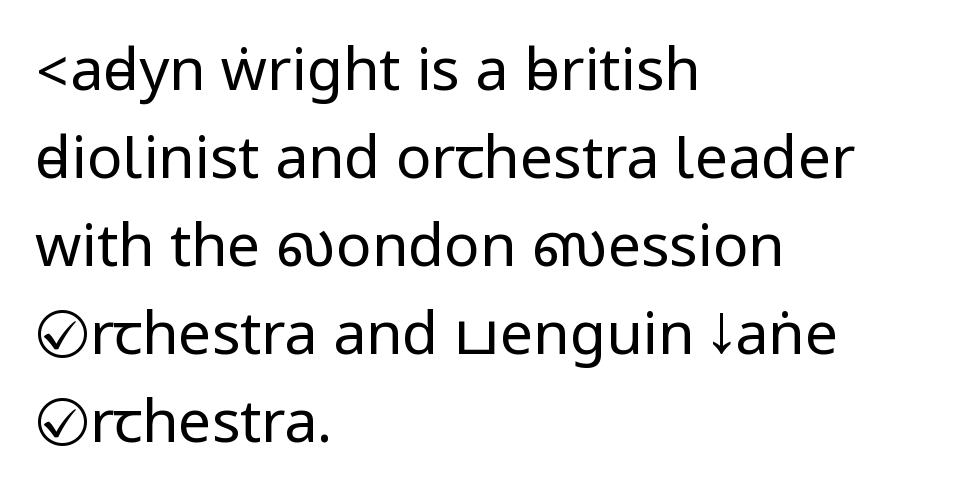
Q: Is the text bold? A: No.
Q: Is the text italic (slanted)? A: No, it is upright.
Q: Is the typeface a serif or a sans-serif typeface? A: Sans-serif.
Q: Is the text underlined? A: No.
Q: How is the paragraph aligned? A: Left-aligned.
Q: Is the spacing between letters normal or unusually wide? A: Normal.
Q: Is the spacing between lines tight, normal or loose? A: Normal.
Q: Width (condensed, normal, or wide)? A: Condensed.
Q: Stroke contrast? A: Low.
